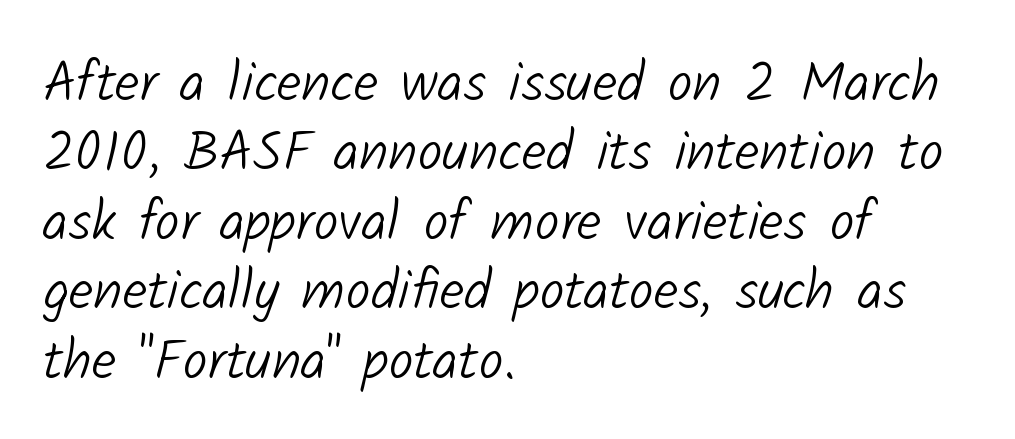
Q: Is the text bold? A: No.
Q: Is the typeface a serif or a sans-serif typeface? A: Sans-serif.
Q: Is the text underlined? A: No.
Q: How is the paragraph aligned? A: Left-aligned.
Q: Is the spacing between letters normal or unusually wide? A: Normal.
Q: Width (condensed, normal, or wide)? A: Normal.
Q: Stroke contrast? A: Low.
Q: x-height? A: Medium.
Q: Monospaced? A: No.
